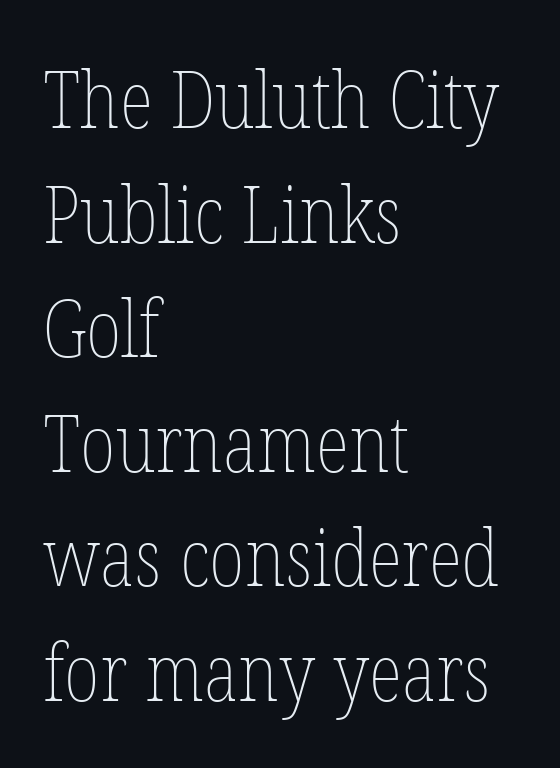
Q: Is the text bold? A: No.
Q: Is the text italic (slanted)? A: No, it is upright.
Q: Is the text underlined? A: No.
Q: How is the paragraph aligned? A: Left-aligned.
Q: Is the spacing between letters normal or unusually wide? A: Normal.
Q: Is the spacing between lines tight, normal or loose? A: Normal.
Q: Width (condensed, normal, or wide)? A: Condensed.
Q: Stroke contrast? A: Low.
Q: x-height? A: Medium.
Q: Monospaced? A: No.
